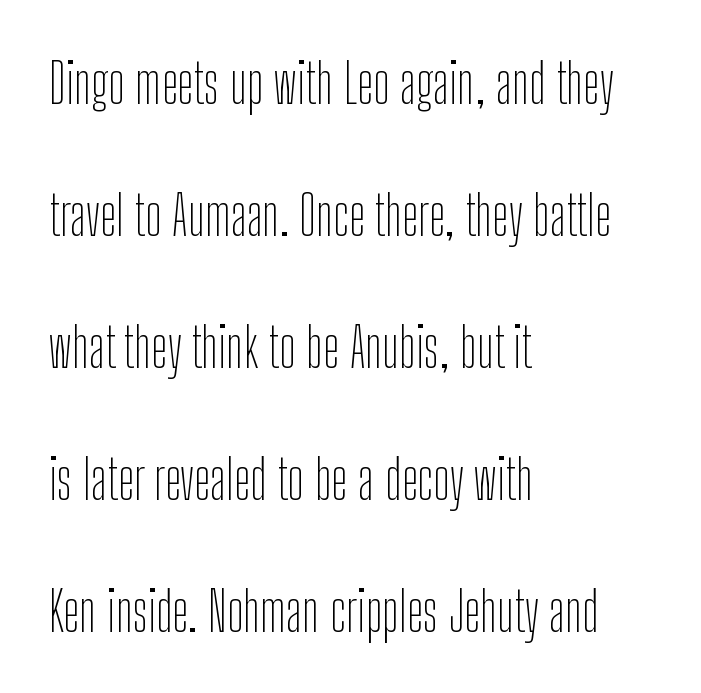
You can tell it's not italic because the verticals are truly vertical. The font sits on the lighter half of the weight spectrum, regular included. A typesetter would call this proportional, since set widths differ per character. A student would call this left alignment; a typographer would say flush left, rag right.
